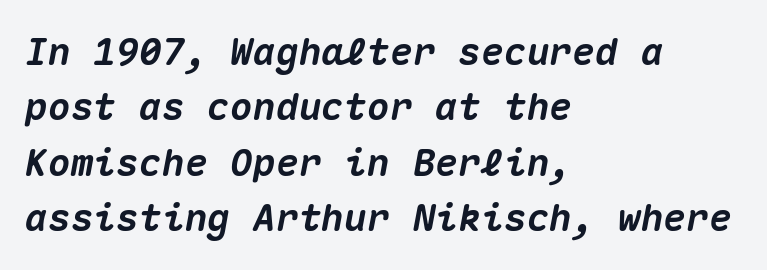
{"italic": "yes", "lean": "right", "slant_degrees": 10, "bold": "yes", "weight": "heavy", "width": "normal", "stroke_contrast": "medium", "x_height": "medium", "monospaced": "yes", "underline": "no", "align": "left", "line_spacing": "normal", "line_spacing_ratio": 1.46, "letter_spacing": "normal", "letter_spacing_em": 0.0, "glyph_px": 38}
